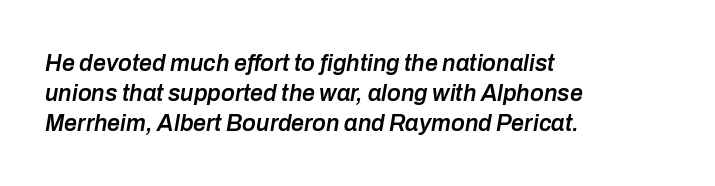
As a designer I'd log this as weight 600, semibold. Nobody touched the tracking dial on this one. Notice how descenders clear the ascenders below comfortably — that's standard leading. Every row of glyphs begins at an identical x-position on the left.
